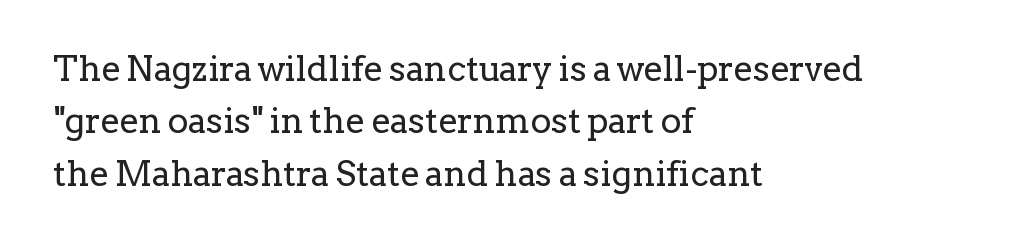
Q: Is the text bold? A: No.
Q: Is the text italic (slanted)? A: No, it is upright.
Q: Is the typeface a serif or a sans-serif typeface? A: Serif.
Q: Is the text underlined? A: No.
Q: How is the paragraph aligned? A: Left-aligned.
Q: Is the spacing between letters normal or unusually wide? A: Normal.
Q: Is the spacing between lines tight, normal or loose? A: Normal.
Q: Width (condensed, normal, or wide)? A: Normal.
Q: Stroke contrast? A: Low.
Q: x-height? A: Medium.
Q: Monospaced? A: No.
